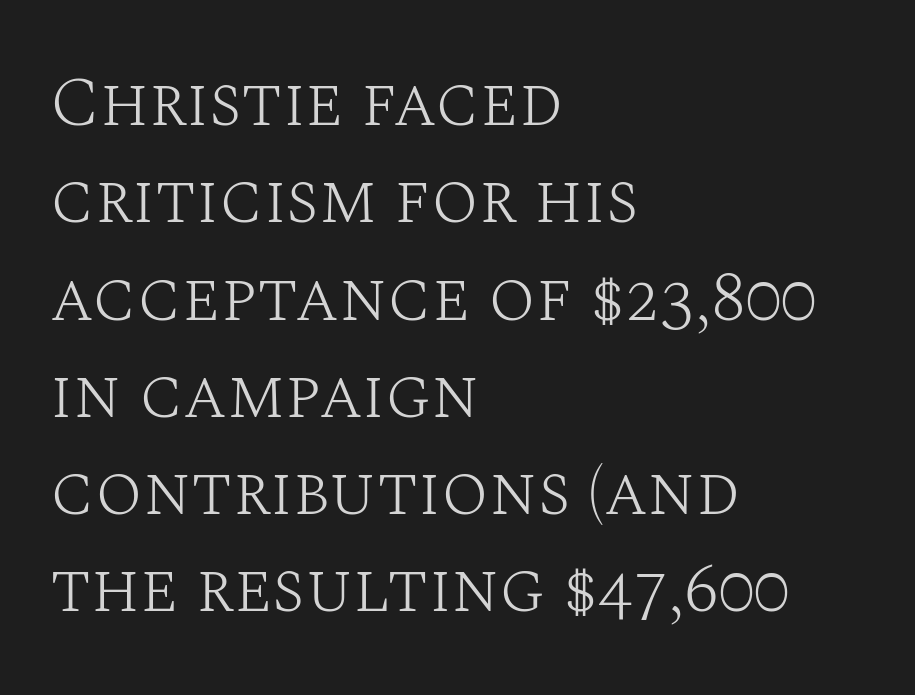
{"serif": "yes", "italic": "no", "bold": "no", "weight": "light", "width": "normal", "stroke_contrast": "medium", "x_height": "large", "monospaced": "no", "underline": "no", "align": "left", "line_spacing": "normal", "line_spacing_ratio": 1.39, "letter_spacing": "normal", "letter_spacing_em": 0.0, "glyph_px": 70}
